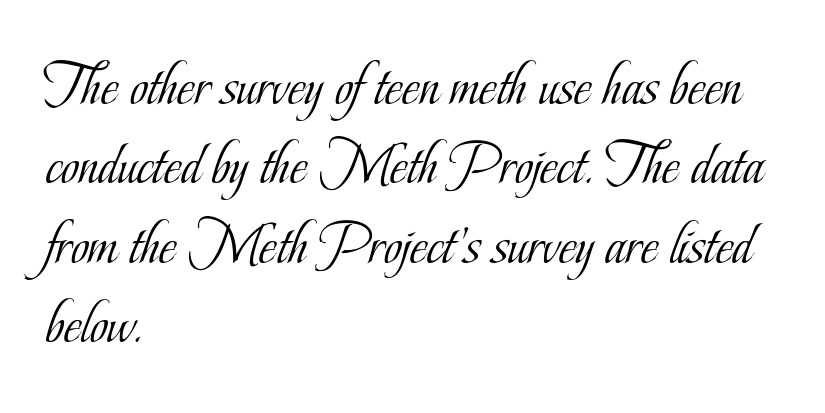
Q: Is the text bold? A: No.
Q: Is the text italic (slanted)? A: Yes.
Q: Is the typeface a serif or a sans-serif typeface? A: Serif.
Q: Is the text underlined? A: No.
Q: How is the paragraph aligned? A: Left-aligned.
Q: Is the spacing between letters normal or unusually wide? A: Normal.
Q: Is the spacing between lines tight, normal or loose? A: Normal.
Q: Width (condensed, normal, or wide)? A: Condensed.
Q: Stroke contrast? A: Low.
Q: x-height? A: Small.
Q: Monospaced? A: No.
